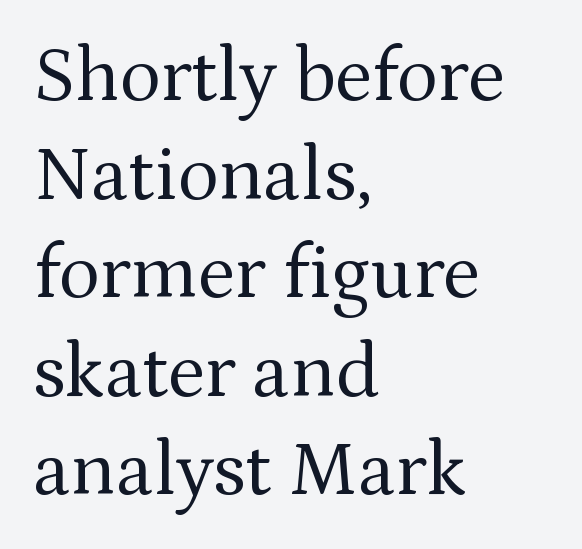
The image shows 77 px regular-weight serif type, upright; set left-aligned, normal line spacing (1.28x), normal letter spacing, not underlined; medium stroke contrast and a medium x-height.
